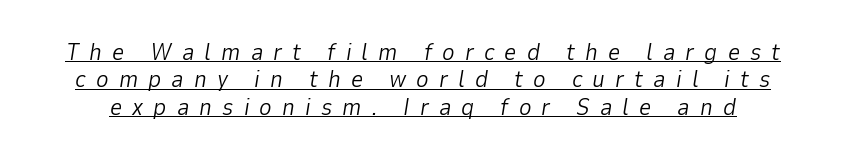
{"italic": "yes", "lean": "right", "slant_degrees": 9, "bold": "no", "underline": "yes", "line_spacing": "tight", "line_spacing_ratio": 1.14, "letter_spacing": "wide", "letter_spacing_em": 0.42, "glyph_px": 24}
